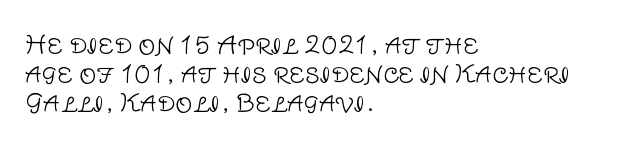
Q: Is the text bold? A: No.
Q: Is the text italic (slanted)? A: Yes.
Q: Is the text underlined? A: No.
Q: How is the paragraph aligned? A: Left-aligned.
Q: Is the spacing between letters normal or unusually wide? A: Normal.
